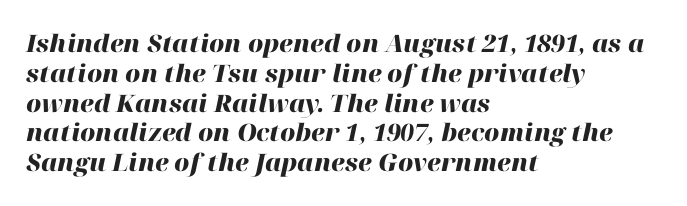
The letters are bold, with thick, heavy strokes. Yep, that's italic — everything's leaning. The typesetter chose a ragged-right arrangement here. Descenders hang freely into open space.
